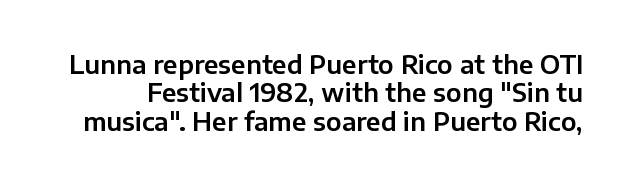
Bare-footed words on every line. The block of text is dense from top to bottom, with scant space between rows. Posture: upright roman. The type is set solid horizontally, with unmodified tracking.
